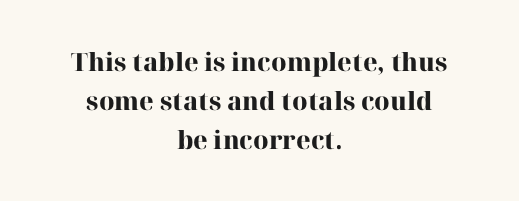
Q: Is the text bold? A: Yes.
Q: Is the text italic (slanted)? A: No, it is upright.
Q: Is the text underlined? A: No.
Q: How is the paragraph aligned? A: Centered.
Q: Is the spacing between letters normal or unusually wide? A: Normal.
Q: Is the spacing between lines tight, normal or loose? A: Normal.
